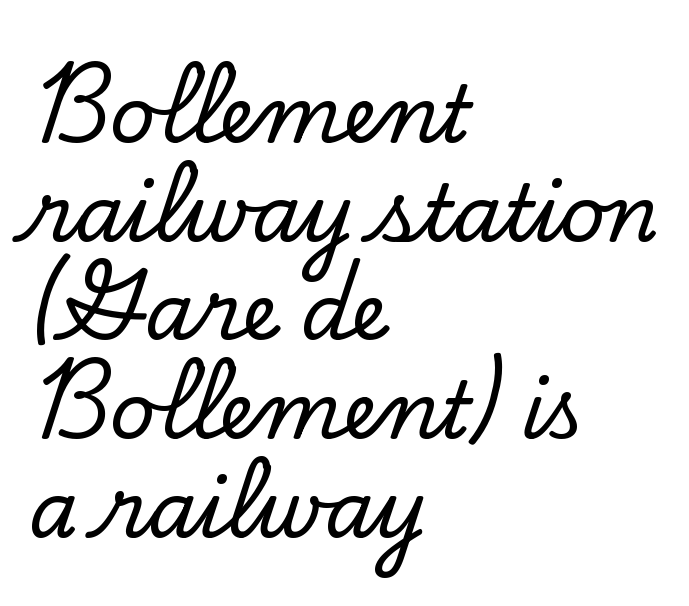
{"serif": "yes", "width": "normal", "stroke_contrast": "low", "x_height": "small", "monospaced": "no", "underline": "no", "align": "left", "line_spacing": "normal", "line_spacing_ratio": 1.25, "letter_spacing": "normal", "letter_spacing_em": 0.0, "glyph_px": 79}
